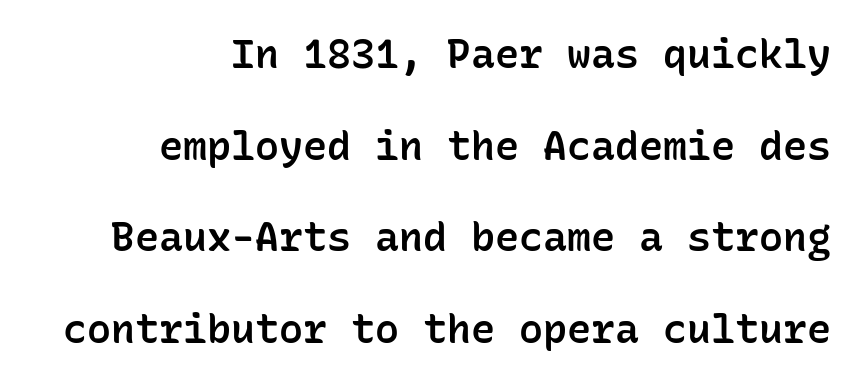
Q: Is the text bold? A: Semi-bold.
Q: Is the text italic (slanted)? A: No, it is upright.
Q: Is the typeface a serif or a sans-serif typeface? A: Sans-serif.
Q: Is the text underlined? A: No.
Q: How is the paragraph aligned? A: Right-aligned.
Q: Is the spacing between letters normal or unusually wide? A: Normal.
Q: Is the spacing between lines tight, normal or loose? A: Loose.
Q: Width (condensed, normal, or wide)? A: Normal.
Q: Stroke contrast? A: Low.
Q: x-height? A: Medium.
Q: Monospaced? A: Yes.
